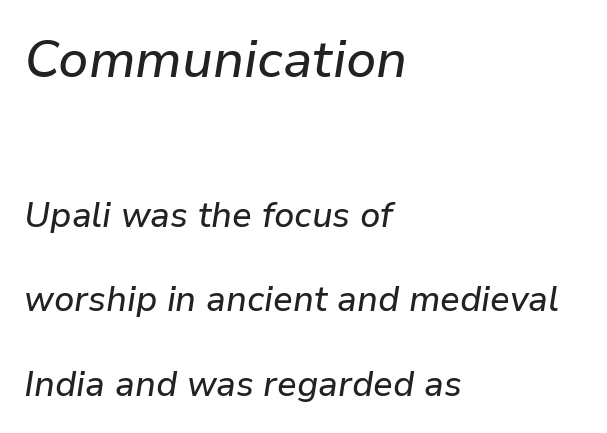
{"italic": "yes", "lean": "right", "slant_degrees": 9, "width": "normal", "stroke_contrast": "low", "x_height": "medium", "monospaced": "no", "underline": "no", "align": "left", "line_spacing": "loose", "line_spacing_ratio": 2.41, "letter_spacing": "normal", "letter_spacing_em": 0.0, "larger_block": "first", "size_ratio": 1.49, "glyph_px": 52}
